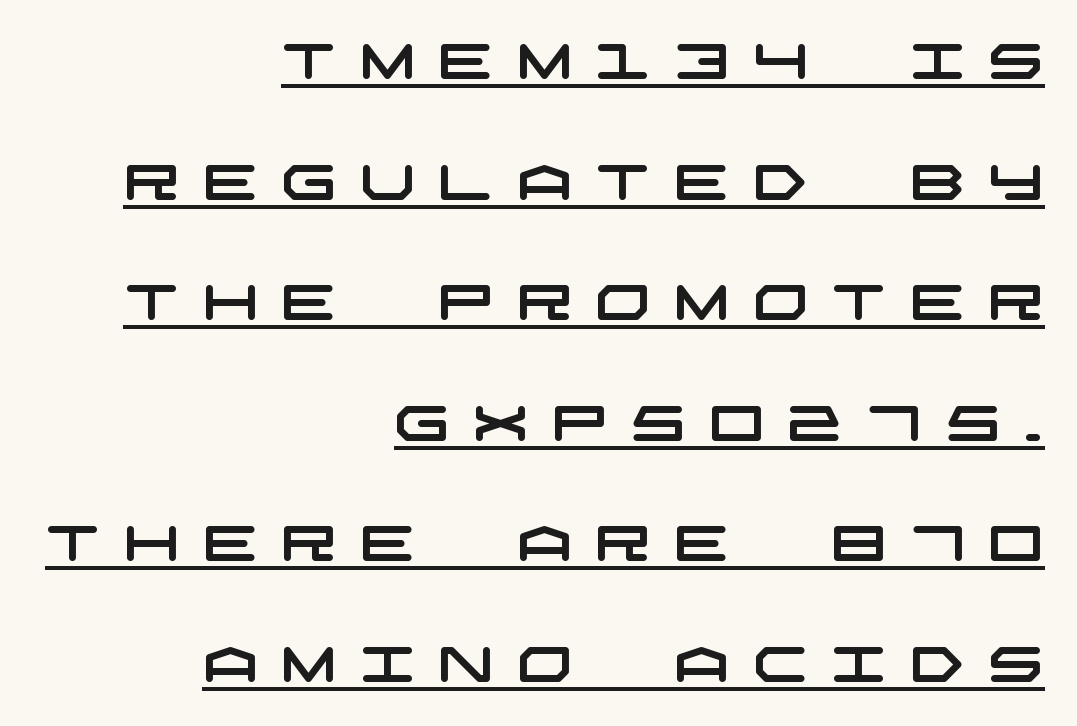
{"serif": "no", "width": "wide", "stroke_contrast": "low", "x_height": "large", "underline": "yes", "align": "right", "line_spacing": "loose", "line_spacing_ratio": 2.46, "letter_spacing": "wide", "letter_spacing_em": 0.47, "glyph_px": 49}
